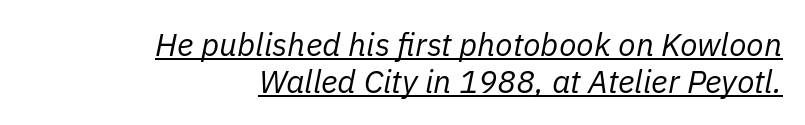
{"italic": "yes", "lean": "right", "slant_degrees": 11, "bold": "no", "weight": "regular", "width": "normal", "stroke_contrast": "low", "x_height": "medium", "monospaced": "no", "underline": "yes", "align": "right", "line_spacing": "tight", "line_spacing_ratio": 1.15, "letter_spacing": "normal", "letter_spacing_em": 0.0, "glyph_px": 32}
